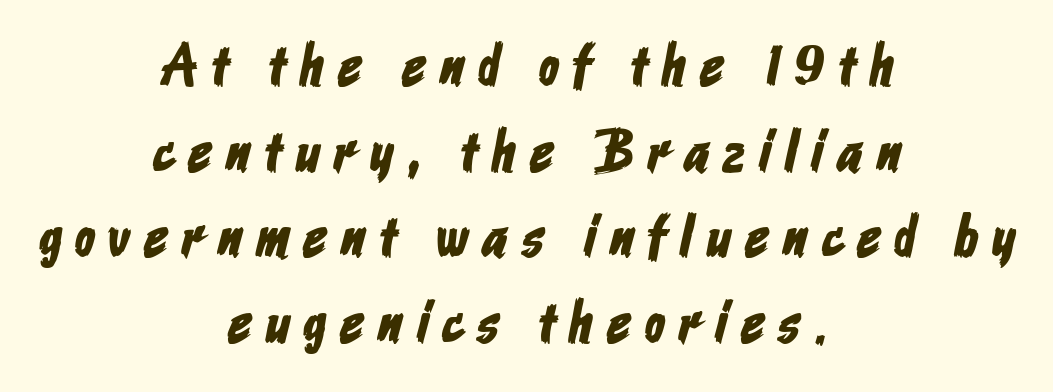
Q: Is the typeface a serif or a sans-serif typeface? A: Sans-serif.
Q: Is the text underlined? A: No.
Q: How is the paragraph aligned? A: Centered.
Q: Is the spacing between letters normal or unusually wide? A: Unusually wide.
Q: Is the spacing between lines tight, normal or loose? A: Normal.
Q: Width (condensed, normal, or wide)? A: Condensed.
Q: Stroke contrast? A: Low.
Q: x-height? A: Medium.
Q: Monospaced? A: No.
